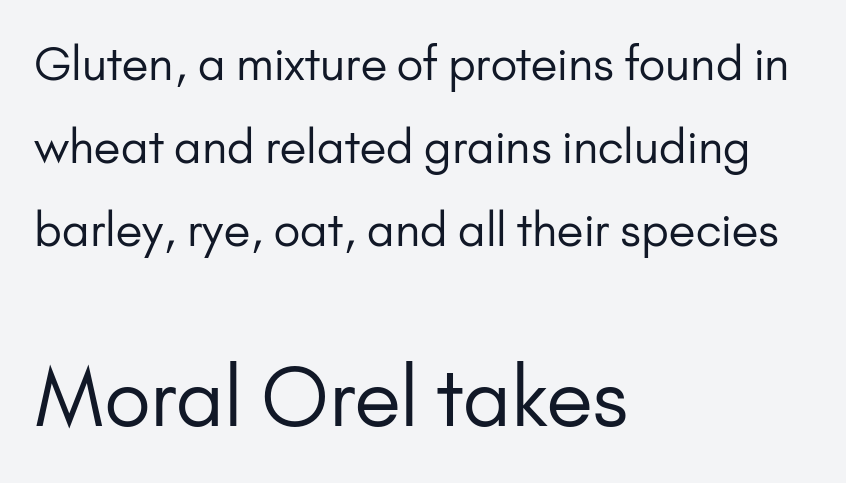
{"serif": "no", "italic": "no", "bold": "no", "weight": "regular", "width": "normal", "stroke_contrast": "low", "x_height": "small", "monospaced": "no", "underline": "no", "align": "left", "line_spacing_ratio": 1.8, "letter_spacing": "normal", "letter_spacing_em": 0.0, "larger_block": "second", "size_ratio": 1.74, "glyph_px": 80}
